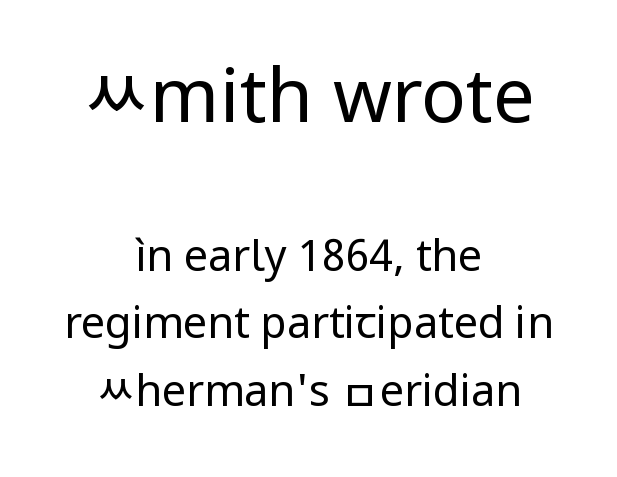
The image shows 75 px regular-weight sans-serif type, upright; set centered, normal line spacing (1.57x), normal letter spacing, not underlined; the first (top) block is 1.74x larger; low stroke contrast and a medium x-height.
